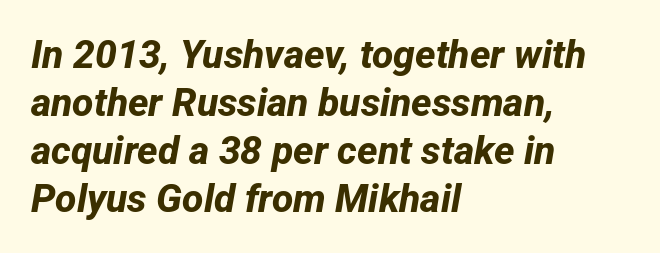
Each letter's strokes conclude bluntly, with no projecting serifs. These lines keep a tight, regular rhythm from letter to letter. Short and long lines alike share a common starting point at left. Underline: absent.
